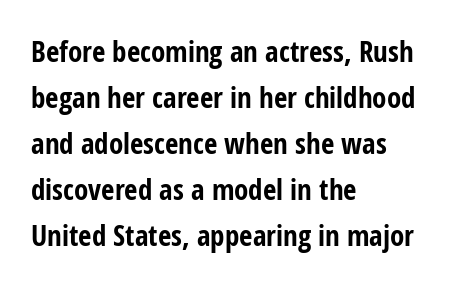
The image shows 29 px bold, condensed sans-serif type, upright; set left-aligned, normal line spacing (1.59x), normal letter spacing, not underlined; low stroke contrast and a medium x-height.
